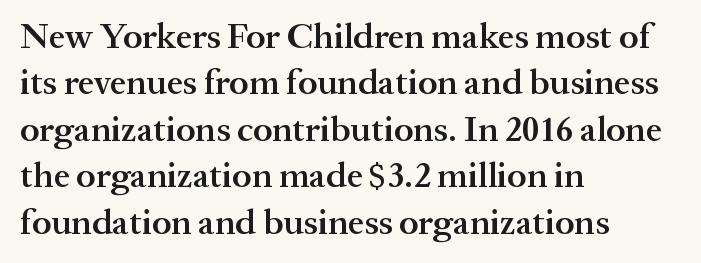
A somewhat darkened texture: the type is semibold rather than bold. Is the letter spacing exaggerated? No — it looks like the ordinary default. If you drew a ruler down the left edge, every line would touch it. The letters advance in unequal steps, a hallmark of proportional type. Posture: vertical. Examine the stroke ends and you'll spot serifs.
